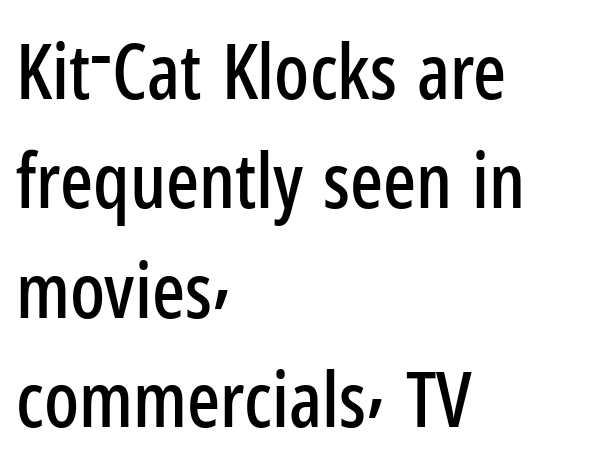
Q: Is the text italic (slanted)? A: No, it is upright.
Q: Is the typeface a serif or a sans-serif typeface? A: Sans-serif.
Q: Is the text underlined? A: No.
Q: How is the paragraph aligned? A: Left-aligned.
Q: Is the spacing between letters normal or unusually wide? A: Normal.
Q: Is the spacing between lines tight, normal or loose? A: Normal.
Q: Width (condensed, normal, or wide)? A: Condensed.
Q: Stroke contrast? A: Low.
Q: x-height? A: Medium.
Q: Monospaced? A: No.
